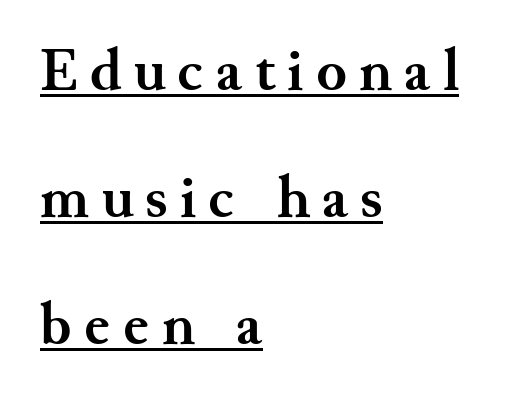
The image shows 62 px semibold serif type, upright; set left-aligned, loose line spacing (2.05x), unusually wide letter spacing (+0.2 em), underlined; medium stroke contrast and a small x-height.
